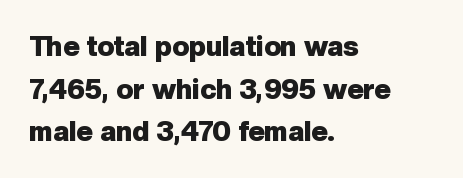
Q: Is the text bold? A: Yes.
Q: Is the text italic (slanted)? A: No, it is upright.
Q: Is the typeface a serif or a sans-serif typeface? A: Sans-serif.
Q: Is the text underlined? A: No.
Q: How is the paragraph aligned? A: Left-aligned.
Q: Is the spacing between letters normal or unusually wide? A: Normal.
Q: Is the spacing between lines tight, normal or loose? A: Normal.
Q: Width (condensed, normal, or wide)? A: Normal.
Q: Stroke contrast? A: Low.
Q: x-height? A: Medium.
Q: Monospaced? A: No.
